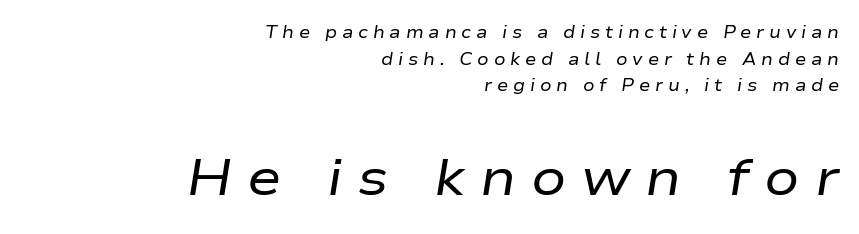
The image shows 52 px regular-weight, wide type, italic (leaning right); set right-aligned, normal line spacing (1.57x), unusually wide letter spacing (+0.28 em), not underlined; the second (bottom) block is 3.06x larger; low stroke contrast and a medium x-height.
